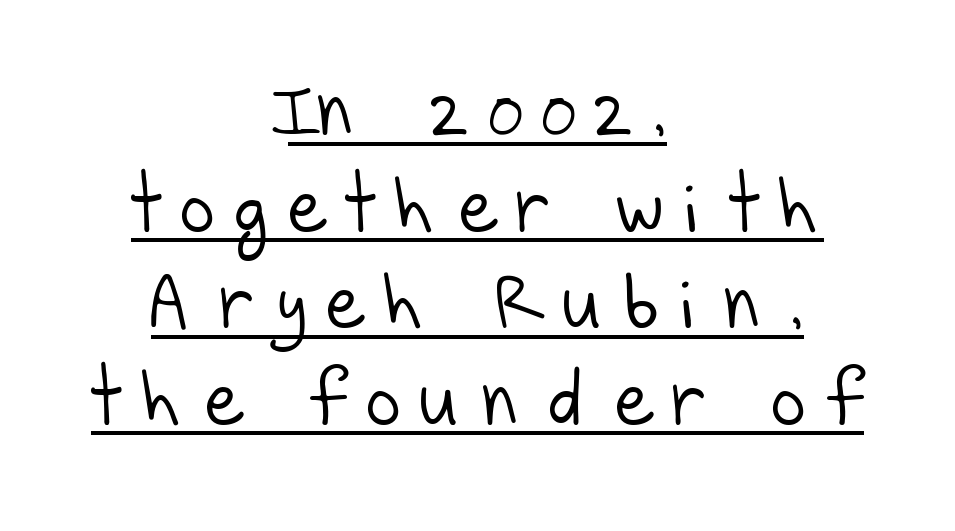
{"serif": "no", "bold": "no", "weight": "light", "width": "normal", "stroke_contrast": "low", "x_height": "large", "monospaced": "no", "underline": "yes", "align": "center", "line_spacing": "normal", "line_spacing_ratio": 1.27, "letter_spacing": "wide", "letter_spacing_em": 0.28, "glyph_px": 76}
